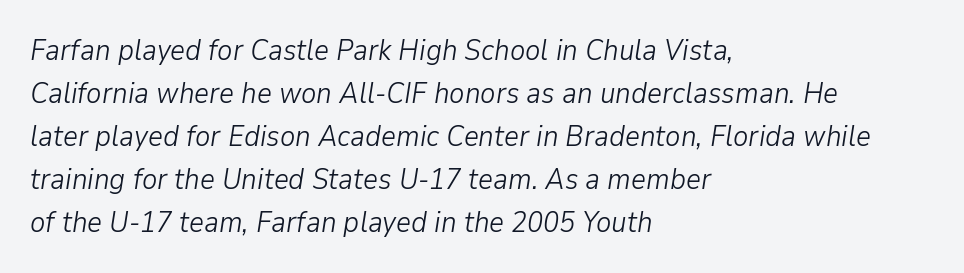
{"italic": "yes", "lean": "right", "slant_degrees": 9, "bold": "no", "weight": "light", "width": "normal", "stroke_contrast": "low", "x_height": "medium", "monospaced": "no", "underline": "no", "align": "left", "line_spacing": "normal", "line_spacing_ratio": 1.48, "letter_spacing": "normal", "letter_spacing_em": 0.0, "glyph_px": 29}
